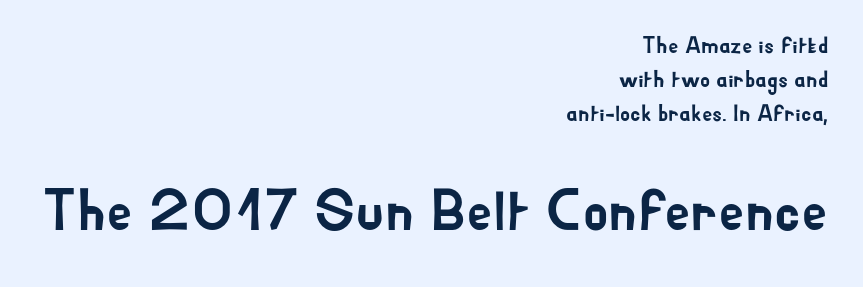
Q: Is the text italic (slanted)? A: No, it is upright.
Q: Is the typeface a serif or a sans-serif typeface? A: Sans-serif.
Q: Is the text underlined? A: No.
Q: How is the paragraph aligned? A: Right-aligned.
Q: Is the spacing between letters normal or unusually wide? A: Normal.
Q: Is the spacing between lines tight, normal or loose? A: Normal.
Q: Which block of text is set in a larger size, the first (top) or the second (bottom)? A: The second (bottom) one.
Q: Width (condensed, normal, or wide)? A: Normal.
Q: Stroke contrast? A: Low.
Q: x-height? A: Small.
Q: Monospaced? A: No.
